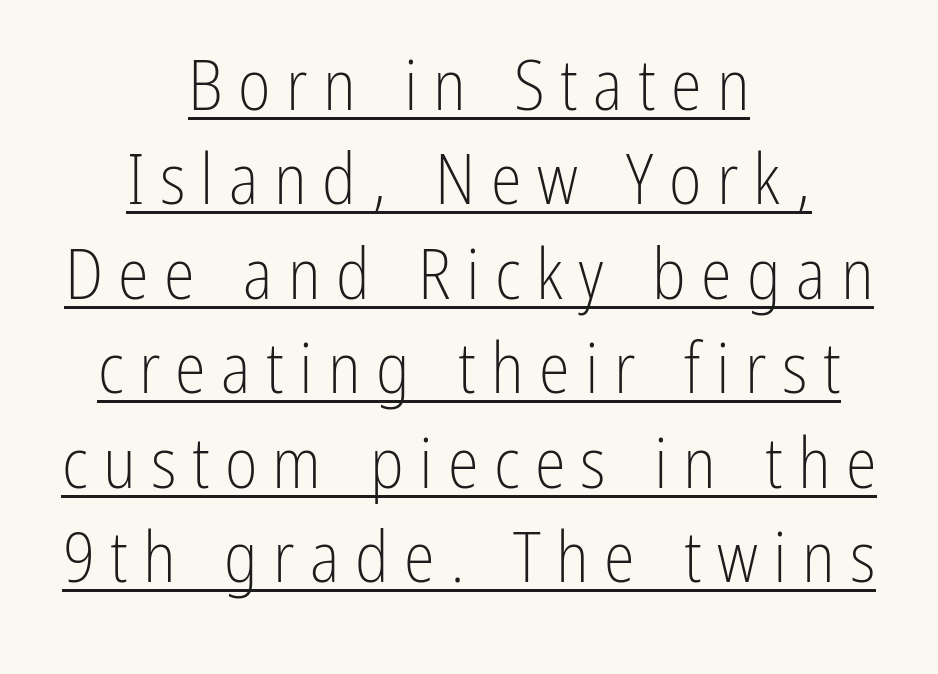
The strokes are not fattened; the text isn't bold. Is this a fixed-width face? No — the glyphs have proportional, varying widths. Caption: lettering with a line underneath. Regarding leading, the lines here are spaced in the standard way.
